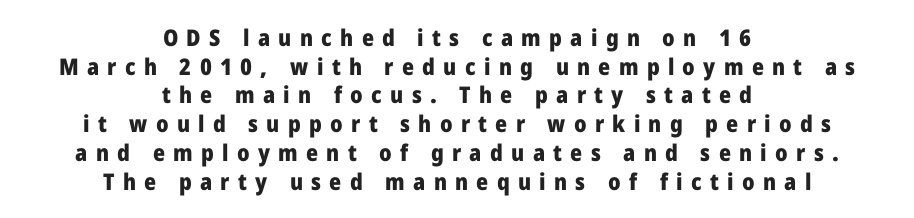
Q: Is the text bold? A: Yes.
Q: Is the text italic (slanted)? A: No, it is upright.
Q: Is the text underlined? A: No.
Q: How is the paragraph aligned? A: Centered.
Q: Is the spacing between letters normal or unusually wide? A: Unusually wide.
Q: Is the spacing between lines tight, normal or loose? A: Normal.
